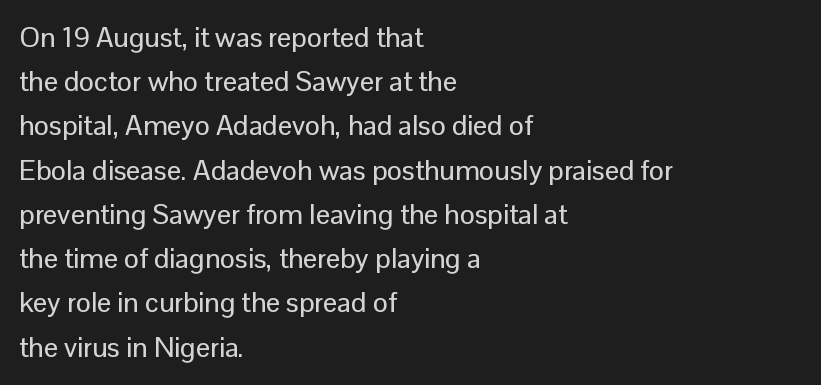
{"serif": "no", "italic": "no", "width": "normal", "stroke_contrast": "low", "x_height": "medium", "monospaced": "no", "underline": "no", "align": "left", "line_spacing": "normal", "line_spacing_ratio": 1.58, "letter_spacing": "normal", "letter_spacing_em": 0.0, "glyph_px": 28}
